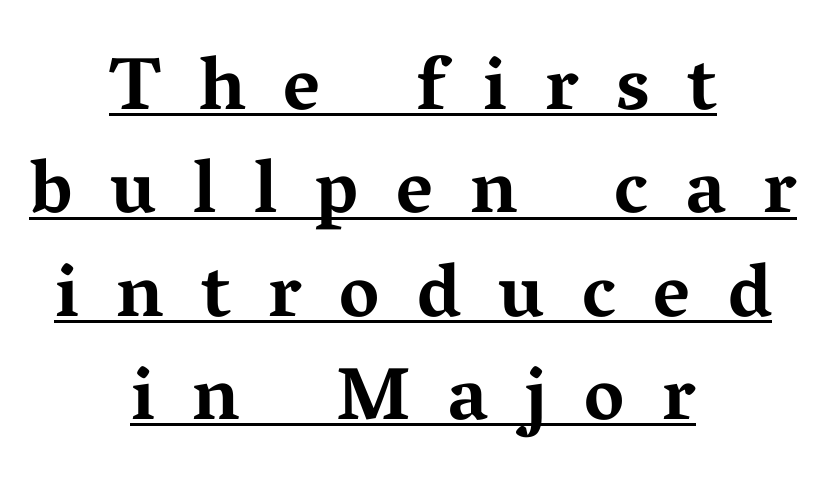
The image shows 75 px bold, wide serif type, upright; set centered, normal line spacing (1.38x), unusually wide letter spacing (+0.5 em), underlined; medium stroke contrast and a medium x-height.
